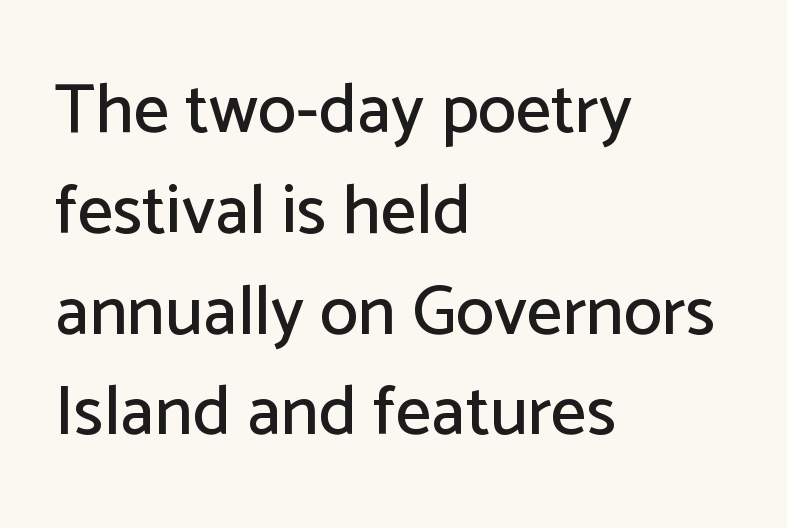
The image shows 70 px sans-serif type, upright; set left-aligned, normal line spacing (1.44x), normal letter spacing, not underlined; low stroke contrast and a medium x-height.
